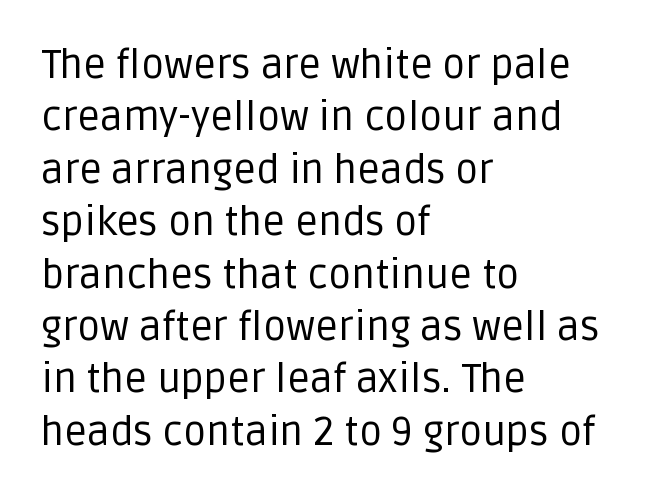
If you drew a line through each stem, it would be perfectly vertical. The specimen omits any rule beneath the text block's lines. Font category for this specimen: sans-serif. Glyph-to-glyph distance matches everyday printed text. Stems and bowls with no extra thickness — not bold. All the whitespace from short lines collects on the right.
